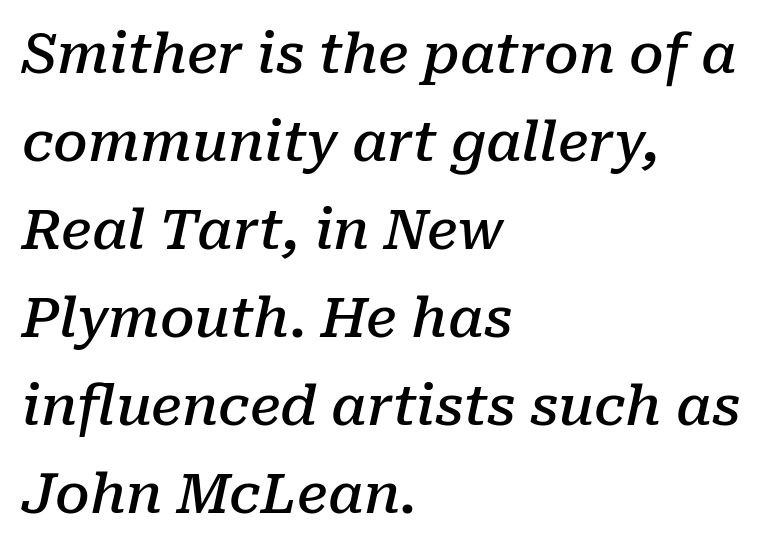
Q: Is the text bold? A: Semi-bold.
Q: Is the text italic (slanted)? A: Yes, it leans right by about 10 degrees.
Q: Is the typeface a serif or a sans-serif typeface? A: Serif.
Q: Is the text underlined? A: No.
Q: How is the paragraph aligned? A: Left-aligned.
Q: Is the spacing between letters normal or unusually wide? A: Normal.
Q: Is the spacing between lines tight, normal or loose? A: Normal.
Q: Width (condensed, normal, or wide)? A: Normal.
Q: Stroke contrast? A: Low.
Q: x-height? A: Medium.
Q: Monospaced? A: No.
